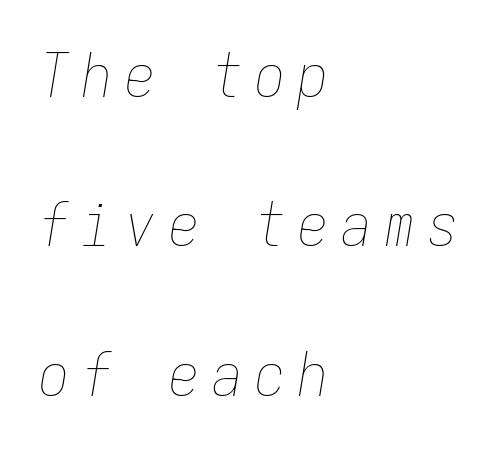
Each stroke keeps to a modest, everyday thickness or less. Loosely led — the rows are spread out. Words appear elongated and porous because spacing is wide. Anything drawn beneath the words? Only blank space. Is the type slanted? Yes — the strokes lean at a clear angle.
